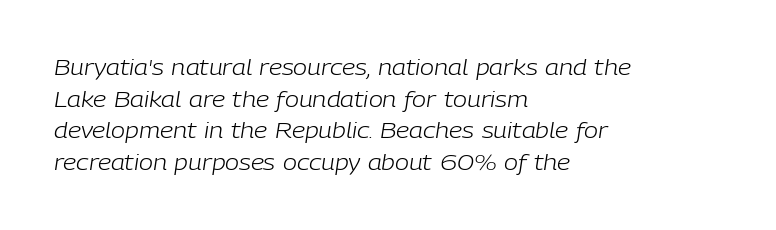
Every character sits at an angle, as italics do. Words float on clear page, feet unadorned. Weight class: somewhere from thin through regular. Interline gaps are of average width in this sample.
